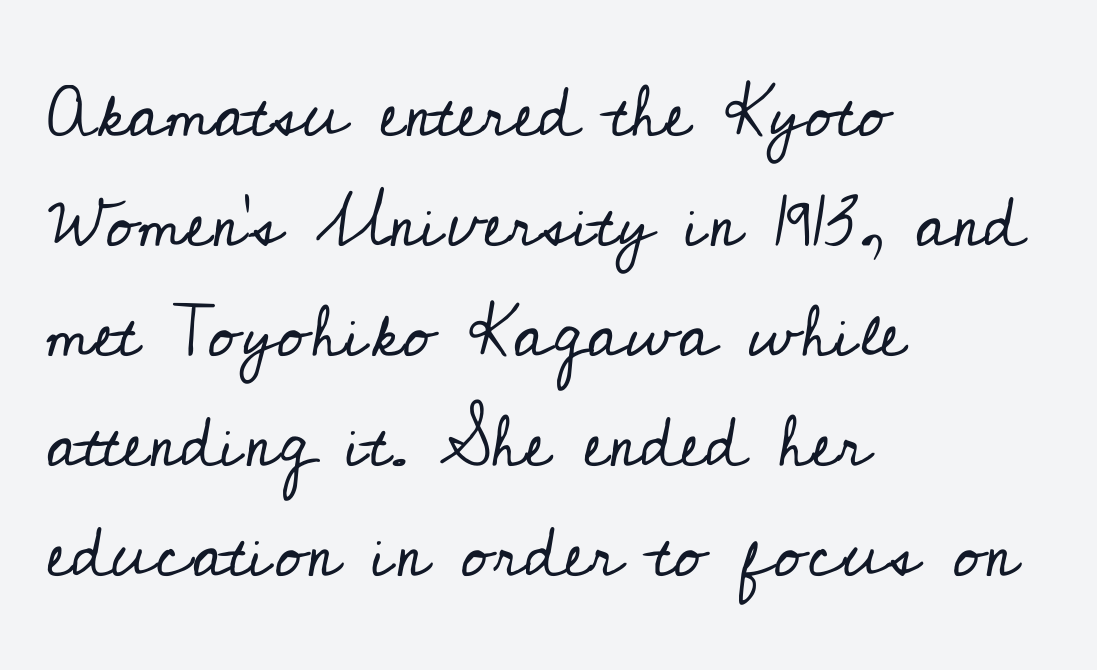
Do the characters align in a grid? No, the font is proportional. The gaps between neighbouring characters are ordinary and unremarkable. Is the stroke heavy? The answer is a plain regular-or-lighter.
